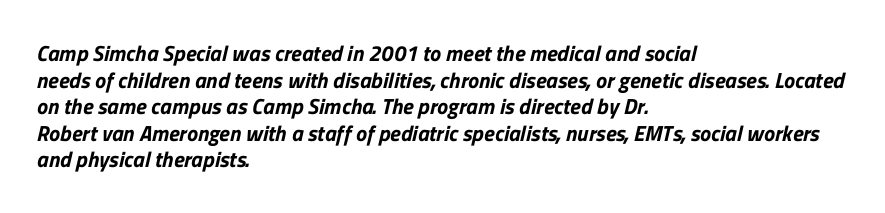
The image shows 22 px text type; set left-aligned, line spacing 1.21x, normal letter spacing, not underlined.
